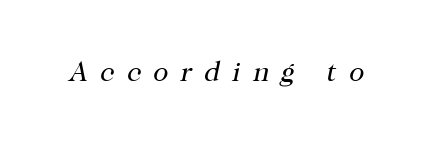
The letters are slanted; this is an italic face. This rendering employs a face with finishing strokes, i.e., a serif. The letters advance in unequal steps, a hallmark of proportional type. The zone under the glyphs is completely vacant.
